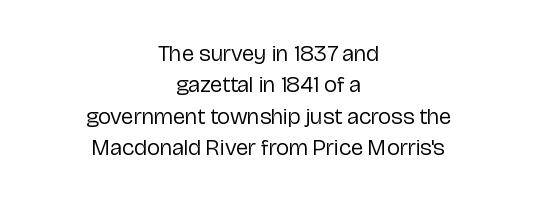
The image shows 23 px text type, upright; set centered, normal line spacing (1.36x), normal letter spacing, not underlined.
